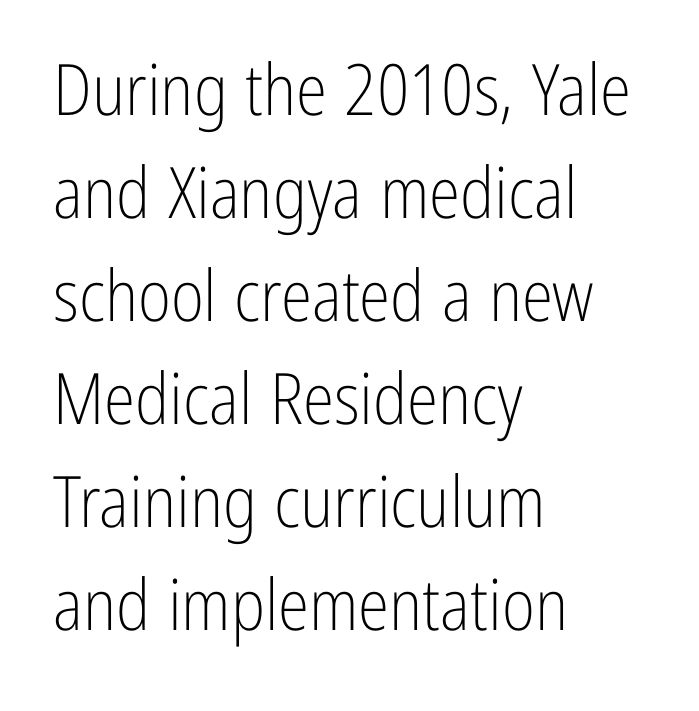
The image shows 71 px light, condensed sans-serif type, upright; set left-aligned, normal line spacing (1.45x), normal letter spacing, not underlined; low stroke contrast and a medium x-height.
